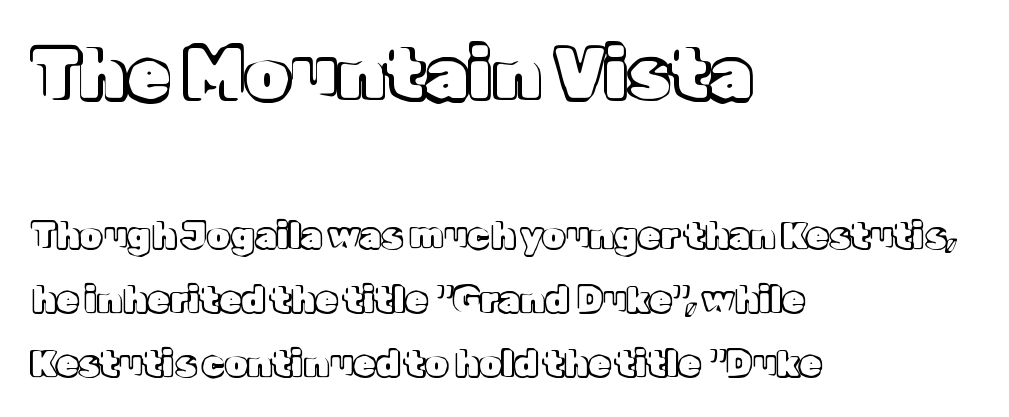
The image shows 71 px text type, upright; set left-aligned, line spacing 1.78x, normal letter spacing, not underlined; the first (top) block is 1.97x larger; a medium x-height.
